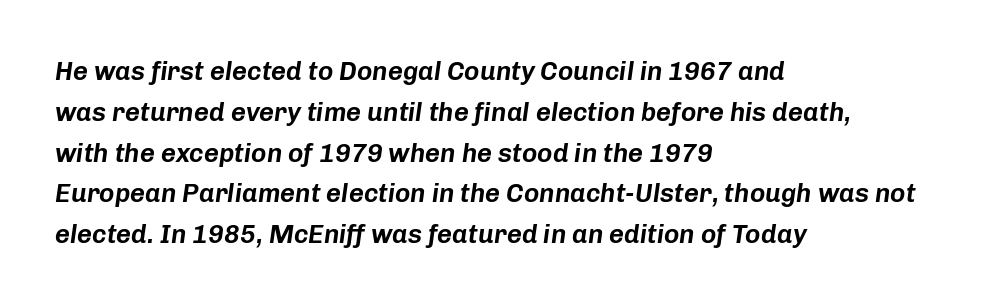
This block has exactly the height ordinary leading produces. All the whitespace from short lines collects on the right. Has an underline been added? It has not. The letters sit at their default tracking, neither squeezed nor spread.
